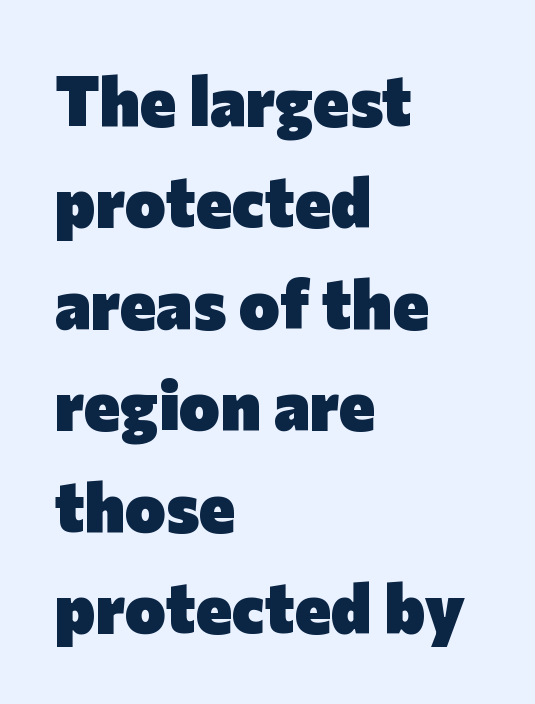
Q: Is the text bold? A: Yes.
Q: Is the text italic (slanted)? A: No, it is upright.
Q: Is the typeface a serif or a sans-serif typeface? A: Sans-serif.
Q: Is the text underlined? A: No.
Q: How is the paragraph aligned? A: Left-aligned.
Q: Is the spacing between letters normal or unusually wide? A: Normal.
Q: Is the spacing between lines tight, normal or loose? A: Normal.
Q: Width (condensed, normal, or wide)? A: Normal.
Q: Stroke contrast? A: Low.
Q: x-height? A: Medium.
Q: Monospaced? A: No.
